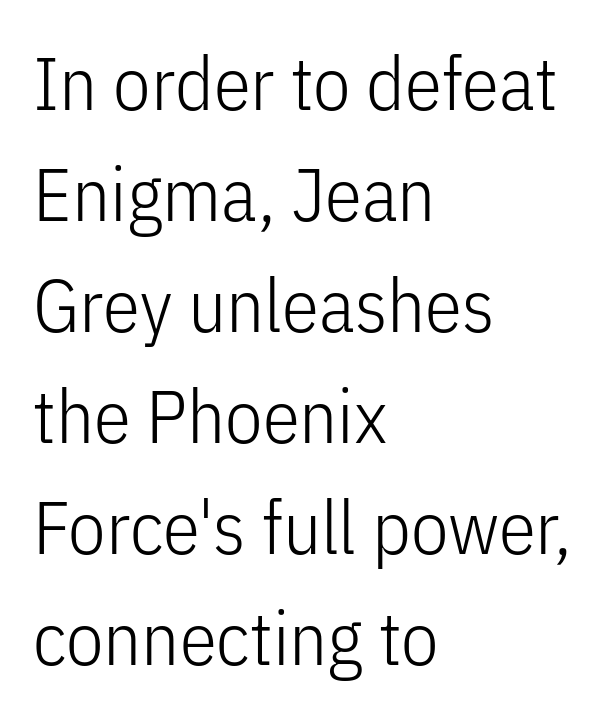
These lines sit exactly where default settings would place them. A typesetter would call this proportional, since set widths differ per character. Teacher's note: observe the even left margin — that is flush-left alignment. A typesetter would mark this as roman, not italic. No word sits above an underline.
